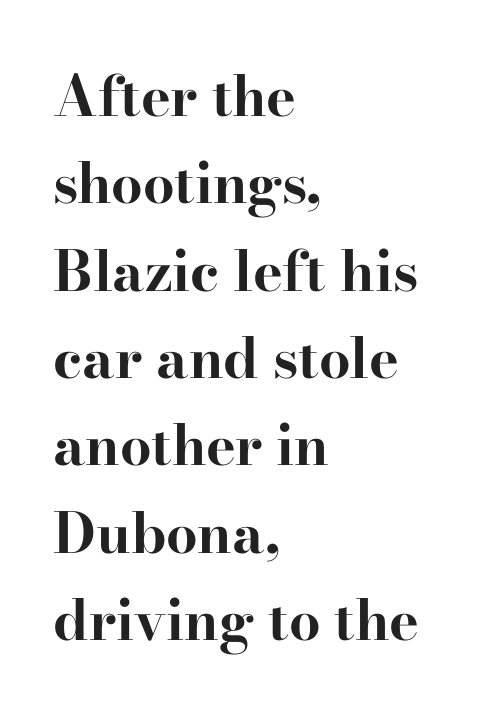
Q: Is the text bold? A: Yes.
Q: Is the text italic (slanted)? A: No, it is upright.
Q: Is the typeface a serif or a sans-serif typeface? A: Serif.
Q: Is the text underlined? A: No.
Q: How is the paragraph aligned? A: Left-aligned.
Q: Is the spacing between letters normal or unusually wide? A: Normal.
Q: Is the spacing between lines tight, normal or loose? A: Normal.
Q: Width (condensed, normal, or wide)? A: Wide.
Q: Stroke contrast? A: High.
Q: x-height? A: Small.
Q: Monospaced? A: No.
